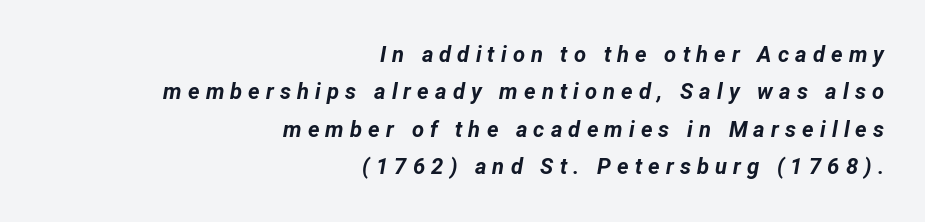
Q: Is the text bold? A: Yes.
Q: Is the text italic (slanted)? A: Yes, it leans right by about 12 degrees.
Q: Is the text underlined? A: No.
Q: How is the paragraph aligned? A: Right-aligned.
Q: Is the spacing between letters normal or unusually wide? A: Unusually wide.
Q: Is the spacing between lines tight, normal or loose? A: Normal.
